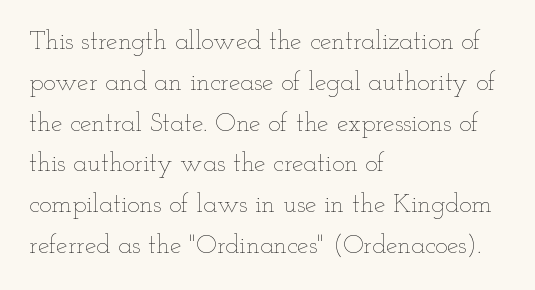
The gap between lines stays unmarked. No extra tracking has been applied to these lines. Does the leading feel generous? No, just average. Short and long lines alike share a common starting point at left.
